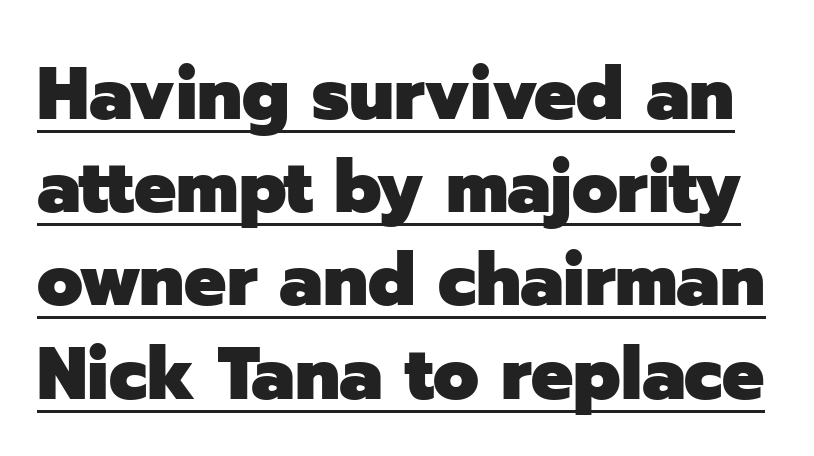
Q: Is the text bold? A: Yes.
Q: Is the text italic (slanted)? A: No, it is upright.
Q: Is the typeface a serif or a sans-serif typeface? A: Sans-serif.
Q: Is the text underlined? A: Yes.
Q: Is the spacing between letters normal or unusually wide? A: Normal.
Q: Is the spacing between lines tight, normal or loose? A: Normal.
Q: Width (condensed, normal, or wide)? A: Normal.
Q: Stroke contrast? A: Low.
Q: x-height? A: Medium.
Q: Monospaced? A: No.
